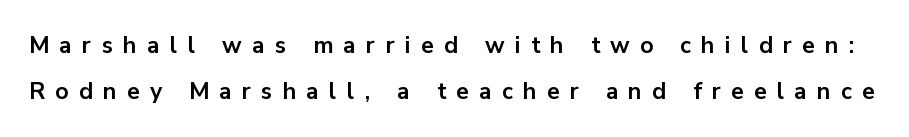
{"italic": "no", "bold": "yes", "underline": "no", "line_spacing": "loose", "line_spacing_ratio": 2.0, "letter_spacing": "wide", "letter_spacing_em": 0.45, "glyph_px": 23}
